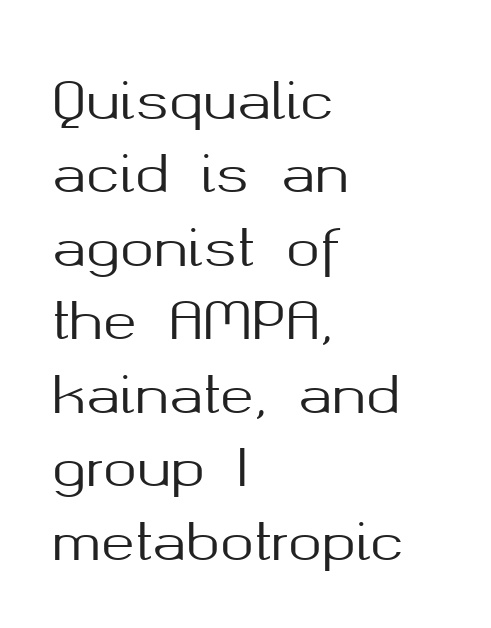
Quick note: not italic, upright. Notice how descenders clear the ascenders below comfortably — that's standard leading. Think of a printed novel: that variable character pitch is what you see here. The type family on display is of the sans-serif kind.
